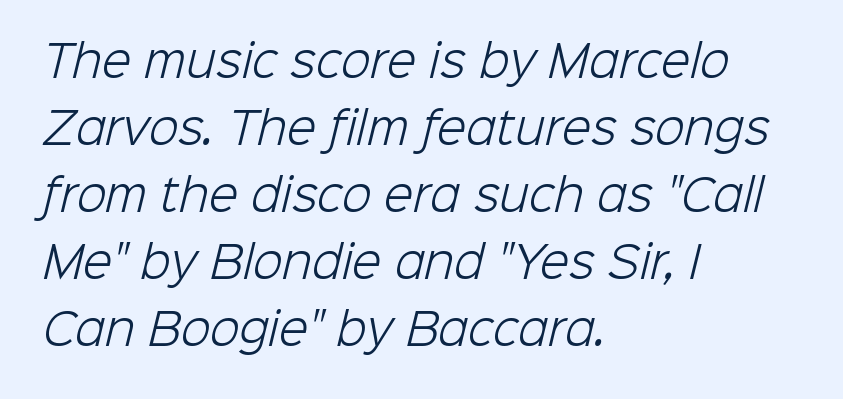
Q: Is the text bold? A: No.
Q: Is the typeface a serif or a sans-serif typeface? A: Sans-serif.
Q: Is the text underlined? A: No.
Q: How is the paragraph aligned? A: Left-aligned.
Q: Is the spacing between letters normal or unusually wide? A: Normal.
Q: Is the spacing between lines tight, normal or loose? A: Normal.
Q: Width (condensed, normal, or wide)? A: Normal.
Q: Stroke contrast? A: Low.
Q: x-height? A: Medium.
Q: Monospaced? A: No.
